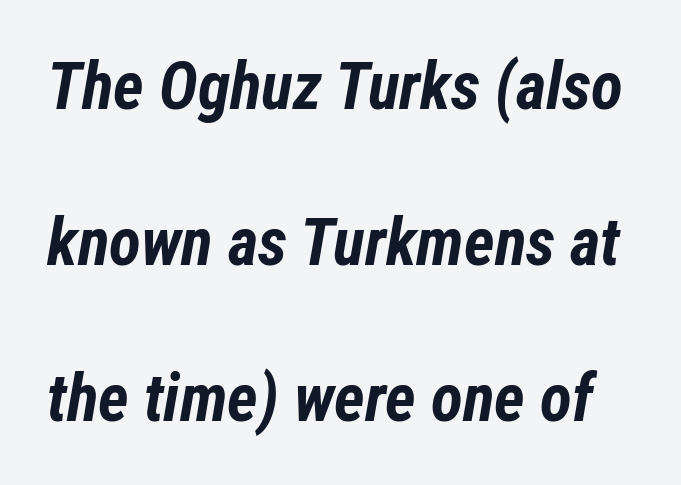
The image shows 66 px bold, condensed type, italic (leaning right); set loose line spacing (2.36x), normal letter spacing, not underlined; low stroke contrast and a medium x-height.
